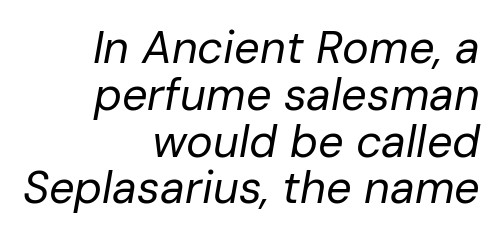
{"italic": "yes", "lean": "right", "slant_degrees": 10, "bold": "no", "weight": "regular", "width": "normal", "stroke_contrast": "low", "x_height": "medium", "monospaced": "no", "underline": "no", "align": "right", "line_spacing": "tight", "line_spacing_ratio": 1.04, "letter_spacing": "normal", "letter_spacing_em": 0.0, "glyph_px": 45}
